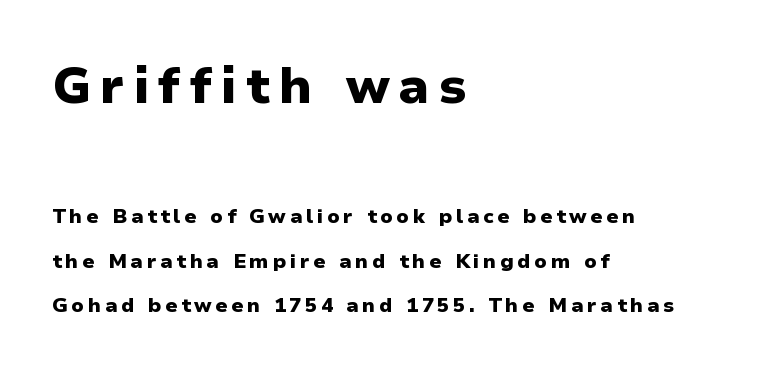
Is this a fixed-width face? No — the glyphs have proportional, varying widths. The letters are bold, with thick, heavy strokes. Notice how the stems are strictly vertical — no italics here. One glance says open: line gaps are wider than usual. The font family rendered here belongs to the sans-serif group.
